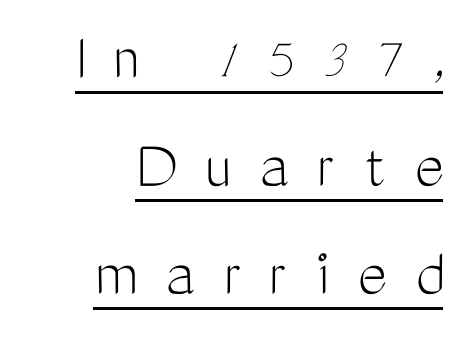
Q: Is the text bold? A: No.
Q: Is the text italic (slanted)? A: No, it is upright.
Q: Is the typeface a serif or a sans-serif typeface? A: Sans-serif.
Q: Is the text underlined? A: Yes.
Q: How is the paragraph aligned? A: Right-aligned.
Q: Is the spacing between letters normal or unusually wide? A: Unusually wide.
Q: Is the spacing between lines tight, normal or loose? A: Normal.
Q: Width (condensed, normal, or wide)? A: Condensed.
Q: Stroke contrast? A: Medium.
Q: x-height? A: Medium.
Q: Monospaced? A: No.
